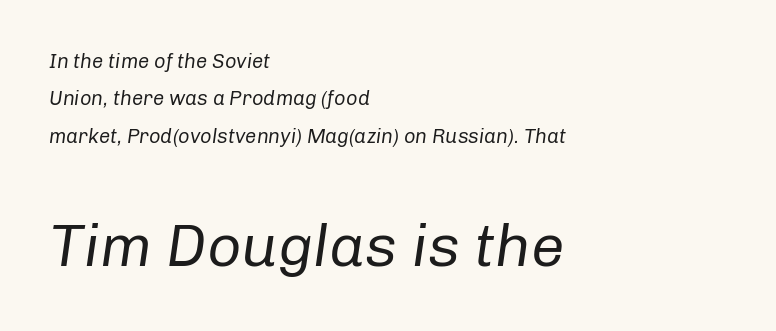
Q: Is the text bold? A: No.
Q: Is the text italic (slanted)? A: Yes, it leans right by about 8 degrees.
Q: Is the text underlined? A: No.
Q: How is the paragraph aligned? A: Left-aligned.
Q: Is the spacing between letters normal or unusually wide? A: Normal.
Q: Which block of text is set in a larger size, the first (top) or the second (bottom)? A: The second (bottom) one.
Q: Width (condensed, normal, or wide)? A: Normal.
Q: Stroke contrast? A: Low.
Q: x-height? A: Medium.
Q: Monospaced? A: No.
